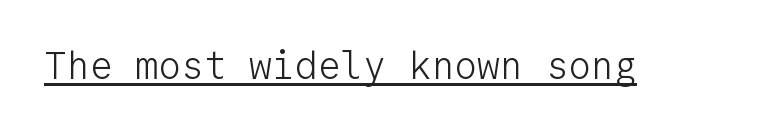
The image shows 38 px light sans-serif type, upright, monospaced; set normal letter spacing, underlined; low stroke contrast and a medium x-height.
